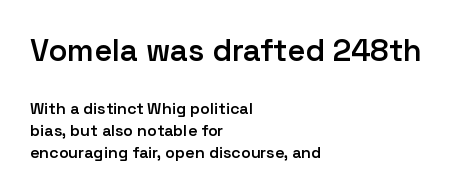
The image shows 31 px semibold sans-serif type, upright; set left-aligned, normal line spacing (1.39x), normal letter spacing, not underlined; the first (top) block is 1.94x larger; low stroke contrast and a medium x-height.
